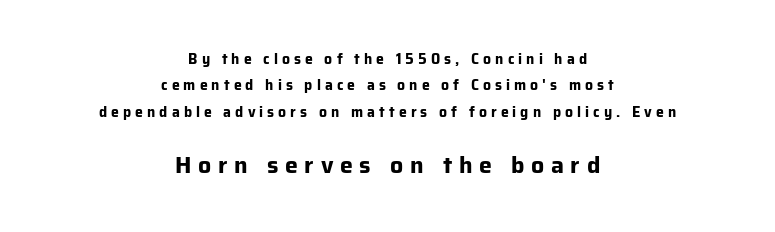
{"italic": "no", "bold": "yes", "underline": "no", "align": "center", "line_spacing_ratio": 1.89, "letter_spacing": "wide", "letter_spacing_em": 0.29, "larger_block": "second", "size_ratio": 1.64, "glyph_px": 23}
